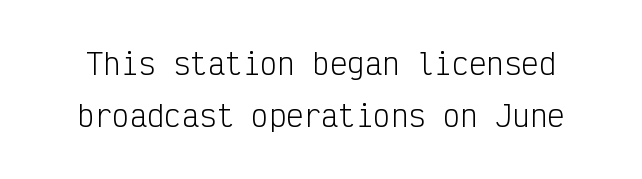
The image shows 29 px light, condensed sans-serif type, upright, monospaced; set line spacing 1.8x, normal letter spacing, not underlined; low stroke contrast and a medium x-height.
